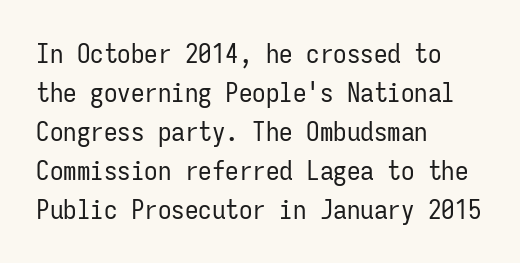
{"italic": "no", "bold": "no", "underline": "no", "align": "left", "line_spacing": "normal", "line_spacing_ratio": 1.44, "letter_spacing": "normal", "letter_spacing_em": 0.0, "glyph_px": 27}
